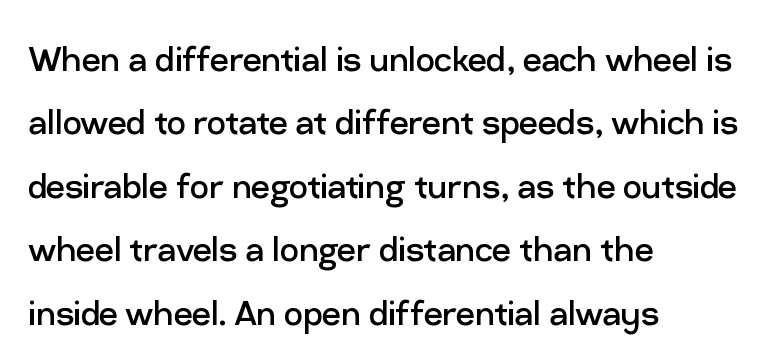
Q: Is the text bold? A: No.
Q: Is the text italic (slanted)? A: No, it is upright.
Q: Is the typeface a serif or a sans-serif typeface? A: Sans-serif.
Q: Is the text underlined? A: No.
Q: How is the paragraph aligned? A: Left-aligned.
Q: Is the spacing between letters normal or unusually wide? A: Normal.
Q: Is the spacing between lines tight, normal or loose? A: Normal.
Q: Width (condensed, normal, or wide)? A: Normal.
Q: Stroke contrast? A: Low.
Q: x-height? A: Medium.
Q: Monospaced? A: No.
